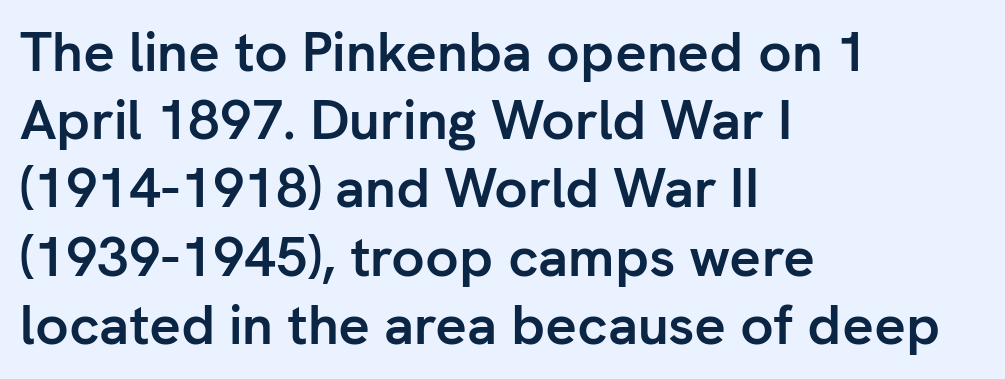
Q: Is the text bold? A: Yes.
Q: Is the text italic (slanted)? A: No, it is upright.
Q: Is the typeface a serif or a sans-serif typeface? A: Sans-serif.
Q: Is the text underlined? A: No.
Q: How is the paragraph aligned? A: Left-aligned.
Q: Is the spacing between letters normal or unusually wide? A: Normal.
Q: Width (condensed, normal, or wide)? A: Normal.
Q: Stroke contrast? A: Low.
Q: x-height? A: Medium.
Q: Monospaced? A: No.
